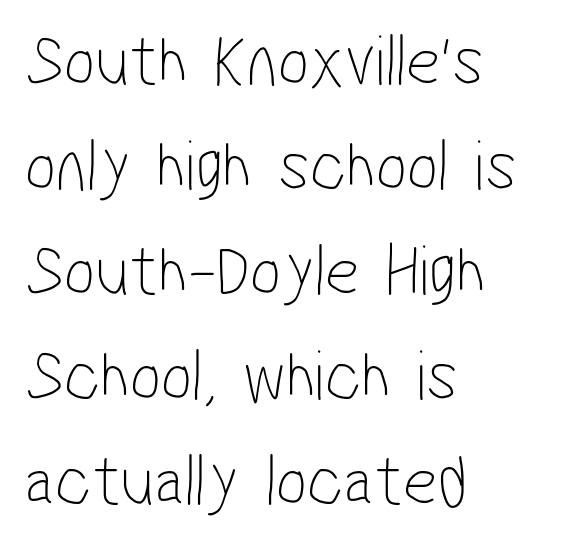
Evenly set lines give the paragraph a standard silhouette. No feet cap the strokes, marking this as sans-serif type. Does the copy run flush right? No — it runs flush left. The strokes carry an ordinary text weight at most. Descenders are the only things crossing below the line. Is this a fixed-width face? No — the glyphs have proportional, varying widths.
